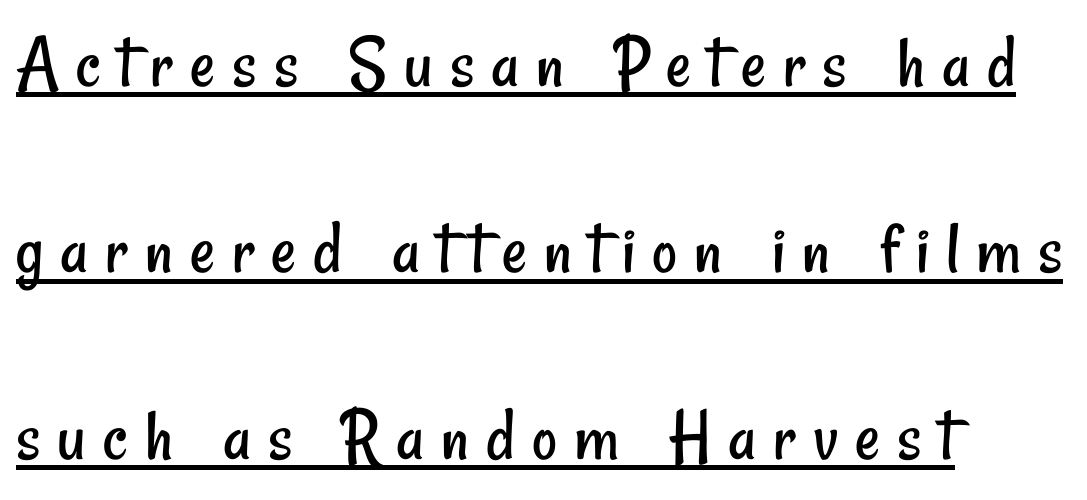
The rendering uses the underline text-decoration. Notice how the passage keeps a crisp vertical edge on the left only. Is the type heavy? It reads as light-to-regular instead. The leading is generous, giving the passage an open texture. The glyphs in this specimen are sans serif.
